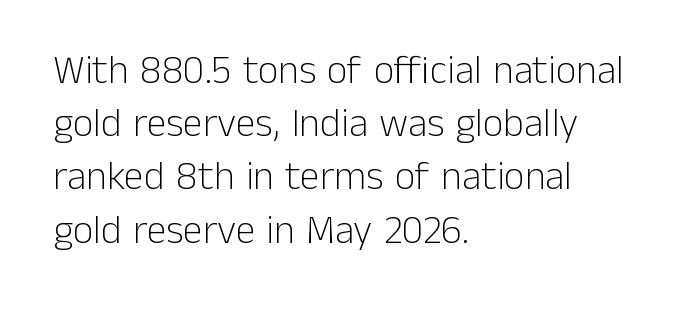
Nothing sits at the stroke ends, so this counts as sans-serif. Nothing unusual about the tracking: characters are spaced as the font intends. The gap between lines stays unmarked. The leading is moderate, giving the passage an even texture.
